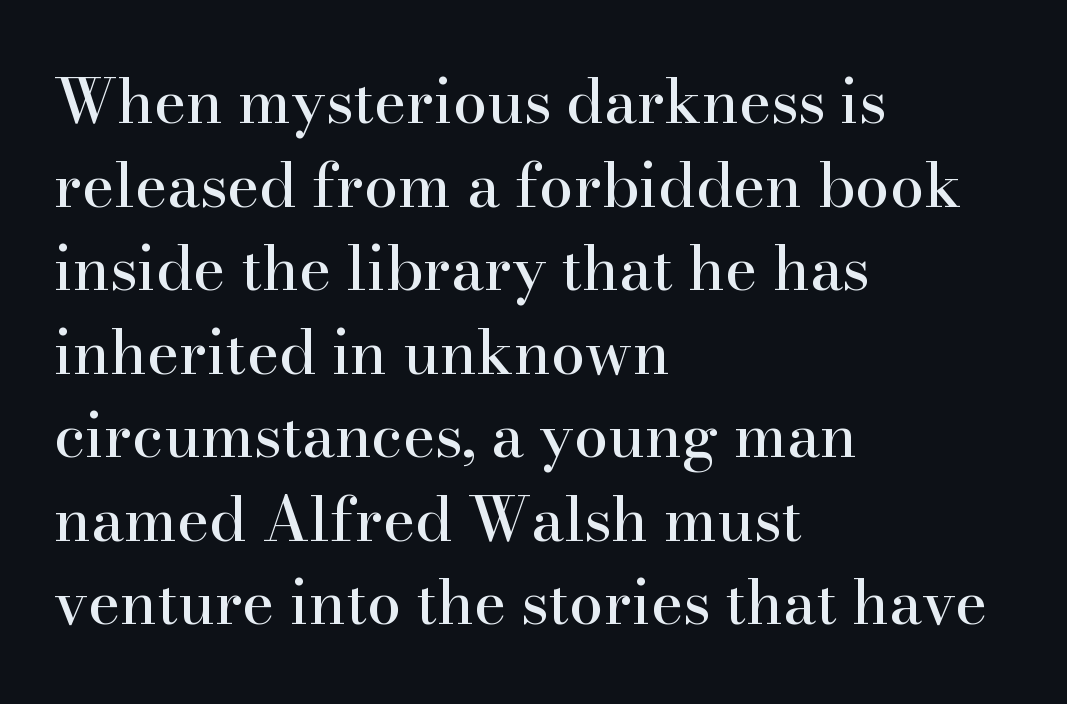
Character widths vary here, with narrow letters taking less room than wide ones. These lines are set flush left with a ragged right edge. A normal amount of white space separates one row of letters from the next. The letters stand upright; this is a roman face.
